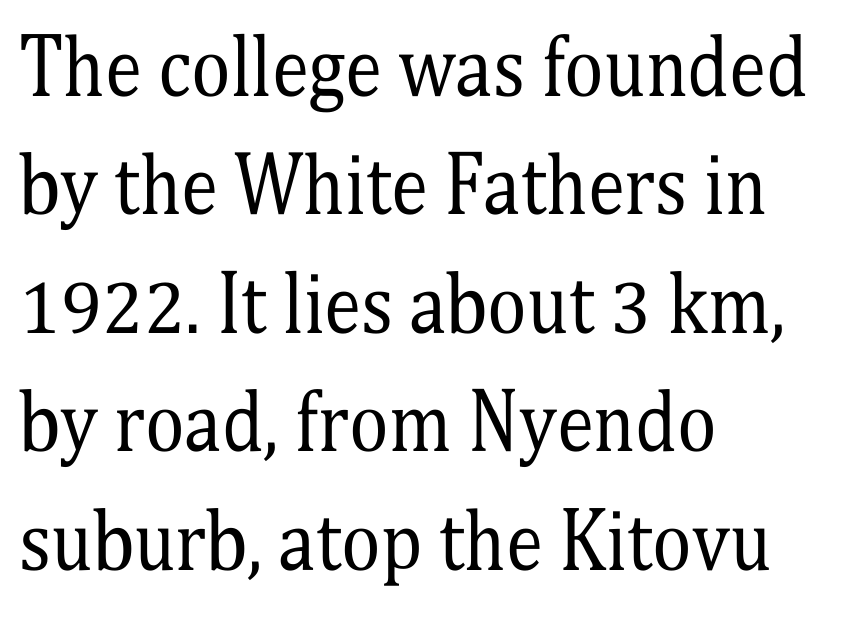
Unbolded letterforms with no extra heft. Vertical strokes here are truly vertical. Spacing verdict: proportional, widths tailored to each character. Does the leading feel generous? No, just average. The typeface chosen for these lines features serifs. The lines in this sample share a left origin and differ only in where they stop.
